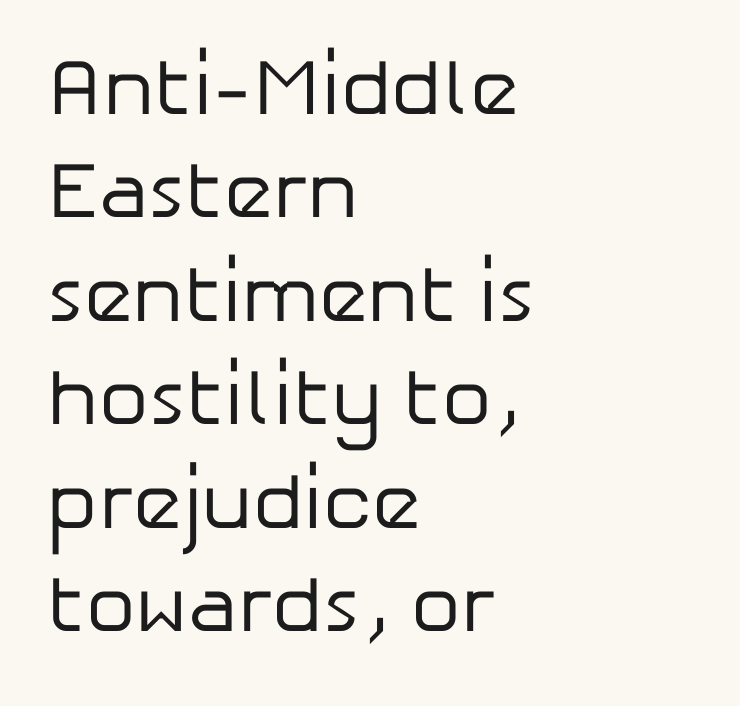
Q: Is the text bold? A: No.
Q: Is the text italic (slanted)? A: No, it is upright.
Q: Is the typeface a serif or a sans-serif typeface? A: Sans-serif.
Q: Is the text underlined? A: No.
Q: How is the paragraph aligned? A: Left-aligned.
Q: Is the spacing between letters normal or unusually wide? A: Normal.
Q: Is the spacing between lines tight, normal or loose? A: Normal.
Q: Width (condensed, normal, or wide)? A: Normal.
Q: Stroke contrast? A: Low.
Q: x-height? A: Medium.
Q: Monospaced? A: No.
